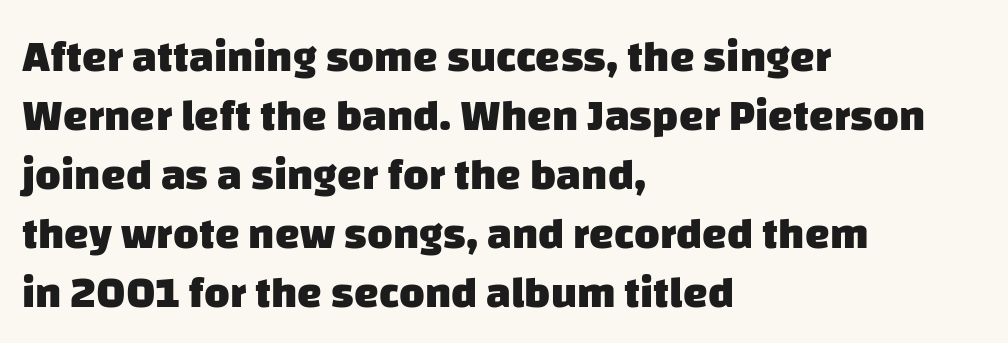
{"serif": "no", "bold": "yes", "weight": "heavy", "width": "normal", "stroke_contrast": "low", "x_height": "large", "monospaced": "no", "underline": "no", "align": "left", "line_spacing": "normal", "line_spacing_ratio": 1.34, "letter_spacing": "normal", "letter_spacing_em": 0.0, "glyph_px": 44}
